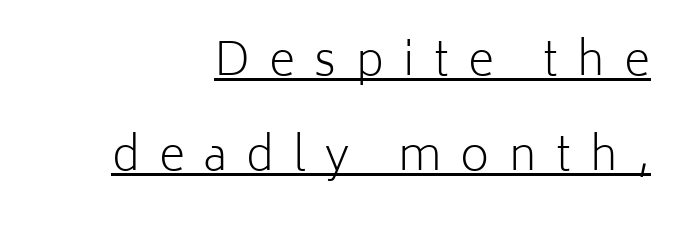
The image shows 45 px light sans-serif type, upright; set right-aligned, loose line spacing (2.11x), unusually wide letter spacing (+0.43 em), underlined; low stroke contrast and a medium x-height.
